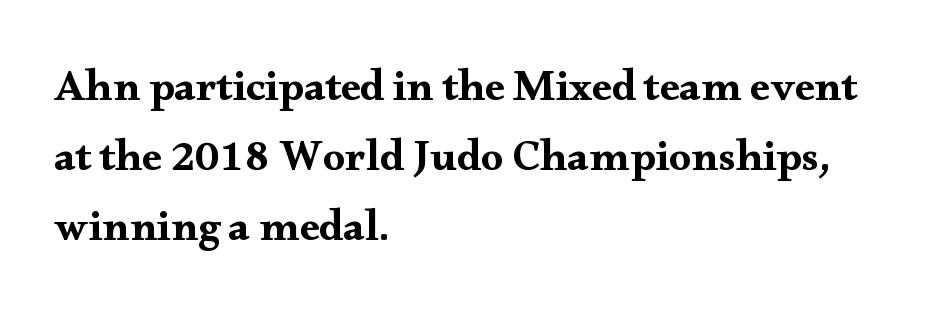
Is this a fixed-width face? No — the glyphs have proportional, varying widths. Italic? Not at all — the glyphs are vertical. Left-aligned paragraph, ragged on the right. Rows of type keep a routine distance in the vertical direction. The line texture is even and compact thanks to regular tracking.
